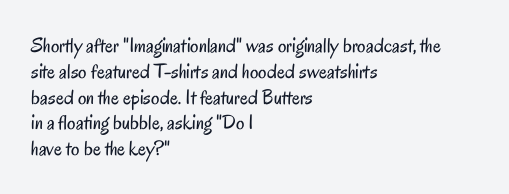
Q: Is the text bold? A: No.
Q: Is the text italic (slanted)? A: No, it is upright.
Q: Is the text underlined? A: No.
Q: How is the paragraph aligned? A: Left-aligned.
Q: Is the spacing between letters normal or unusually wide? A: Normal.
